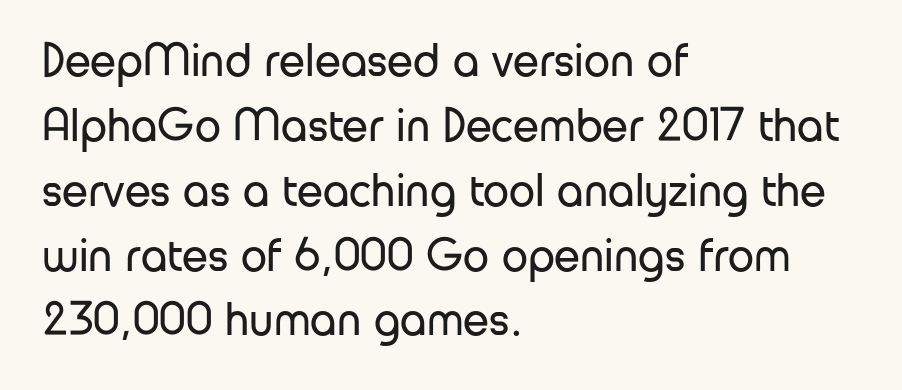
The image shows 47 px regular-weight sans-serif type, upright; set left-aligned, normal line spacing (1.38x), normal letter spacing, not underlined; low stroke contrast and a medium x-height.
